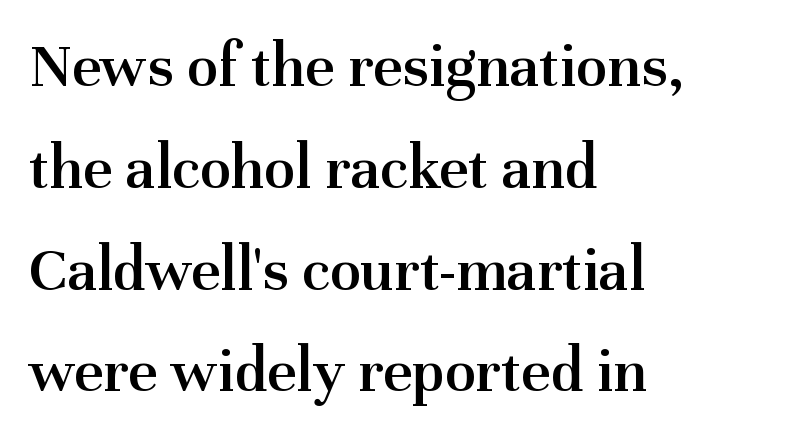
Q: Is the text bold? A: Semi-bold.
Q: Is the text italic (slanted)? A: No, it is upright.
Q: Is the typeface a serif or a sans-serif typeface? A: Serif.
Q: Is the text underlined? A: No.
Q: How is the paragraph aligned? A: Left-aligned.
Q: Is the spacing between letters normal or unusually wide? A: Normal.
Q: Is the spacing between lines tight, normal or loose? A: Normal.
Q: Width (condensed, normal, or wide)? A: Normal.
Q: Stroke contrast? A: Medium.
Q: x-height? A: Medium.
Q: Monospaced? A: No.
